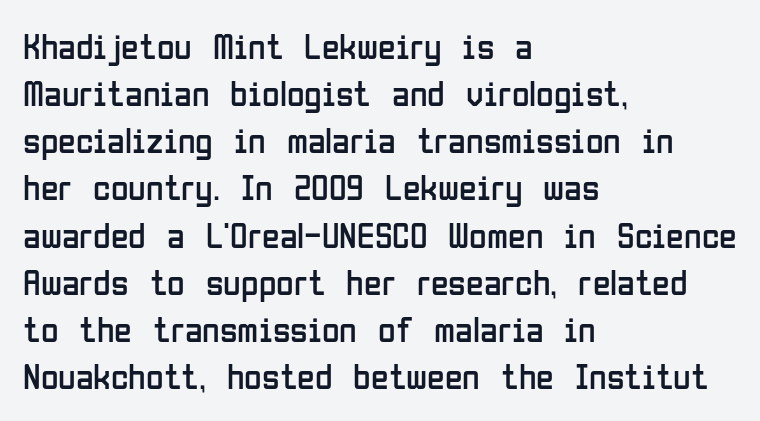
The image shows 36 px regular-weight, condensed sans-serif type, upright; set left-aligned, normal line spacing (1.31x), normal letter spacing, not underlined; low stroke contrast and a medium x-height.
